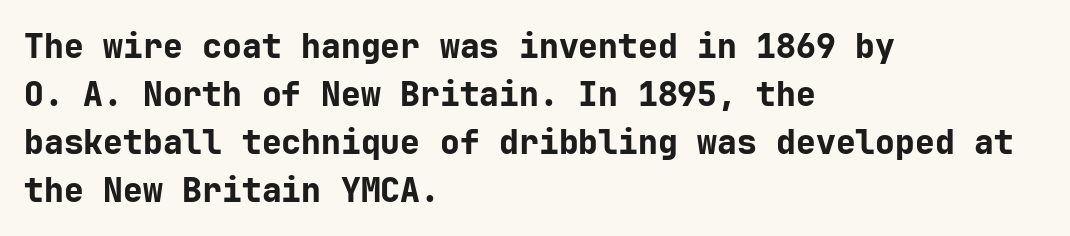
Line spacing here is normal. Nothing unusual about the tracking: characters are spaced as the font intends. The passage shown is emphatically bold. The typography opts for an upright posture over an oblique one.
